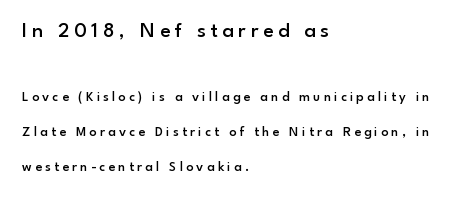
{"italic": "no", "bold": "semi", "underline": "no", "align": "left", "line_spacing": "loose", "line_spacing_ratio": 2.5, "letter_spacing": "wide", "letter_spacing_em": 0.23, "larger_block": "first", "size_ratio": 1.5, "glyph_px": 21}
